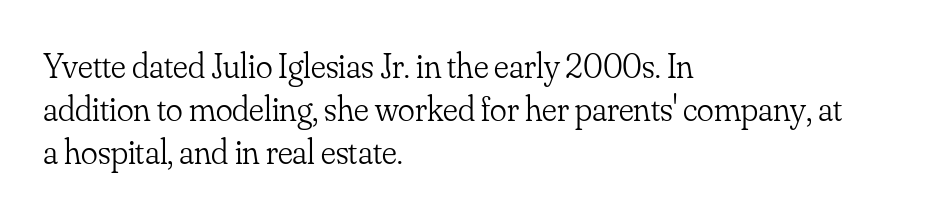
{"serif": "yes", "italic": "no", "bold": "no", "weight": "light", "width": "normal", "stroke_contrast": "low", "x_height": "small", "monospaced": "no", "underline": "no", "align": "left", "line_spacing_ratio": 1.23, "letter_spacing": "normal", "letter_spacing_em": 0.0, "glyph_px": 35}
